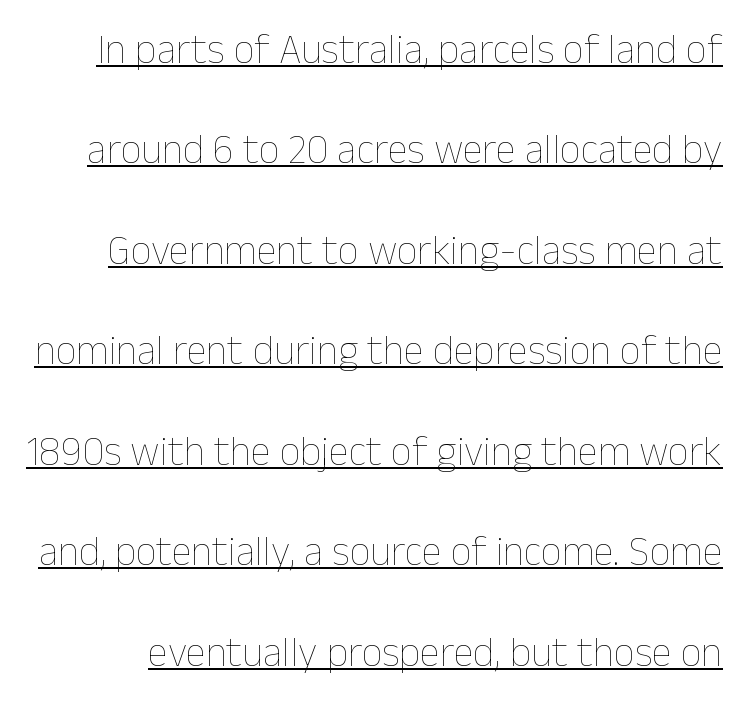
The image shows 41 px thin type, upright; set loose line spacing (2.45x), normal letter spacing, underlined; low stroke contrast and a medium x-height.
